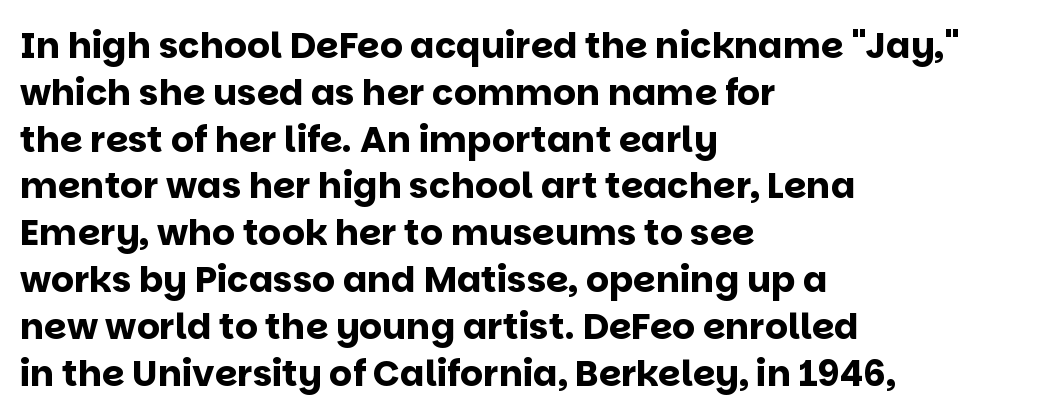
Q: Is the text bold? A: Yes.
Q: Is the text italic (slanted)? A: No, it is upright.
Q: Is the typeface a serif or a sans-serif typeface? A: Sans-serif.
Q: Is the text underlined? A: No.
Q: How is the paragraph aligned? A: Left-aligned.
Q: Is the spacing between letters normal or unusually wide? A: Normal.
Q: Is the spacing between lines tight, normal or loose? A: Normal.
Q: Width (condensed, normal, or wide)? A: Normal.
Q: Stroke contrast? A: Low.
Q: x-height? A: Large.
Q: Monospaced? A: No.
